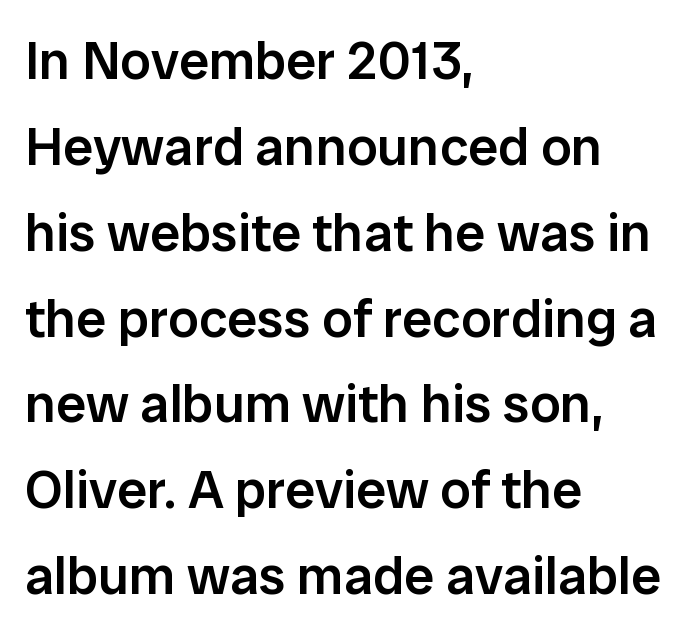
The image shows 54 px semibold sans-serif type, upright; set left-aligned, normal line spacing (1.59x), normal letter spacing, not underlined; low stroke contrast and a medium x-height.
